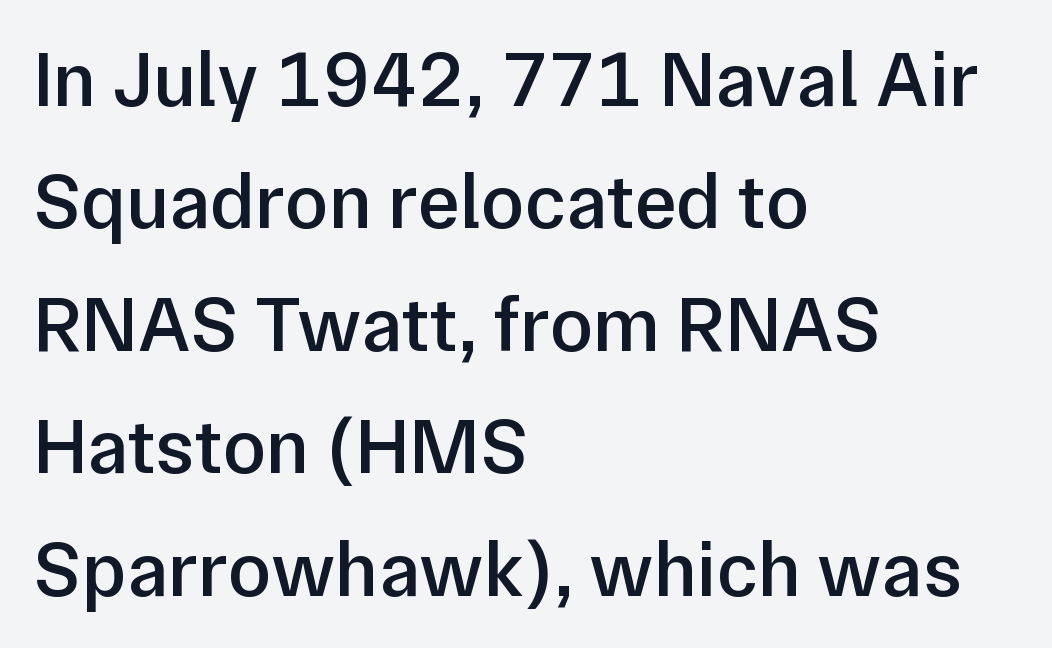
Q: Is the text bold? A: Semi-bold.
Q: Is the text italic (slanted)? A: No, it is upright.
Q: Is the typeface a serif or a sans-serif typeface? A: Sans-serif.
Q: Is the text underlined? A: No.
Q: How is the paragraph aligned? A: Left-aligned.
Q: Is the spacing between letters normal or unusually wide? A: Normal.
Q: Is the spacing between lines tight, normal or loose? A: Normal.
Q: Width (condensed, normal, or wide)? A: Normal.
Q: Stroke contrast? A: Low.
Q: x-height? A: Medium.
Q: Monospaced? A: No.
